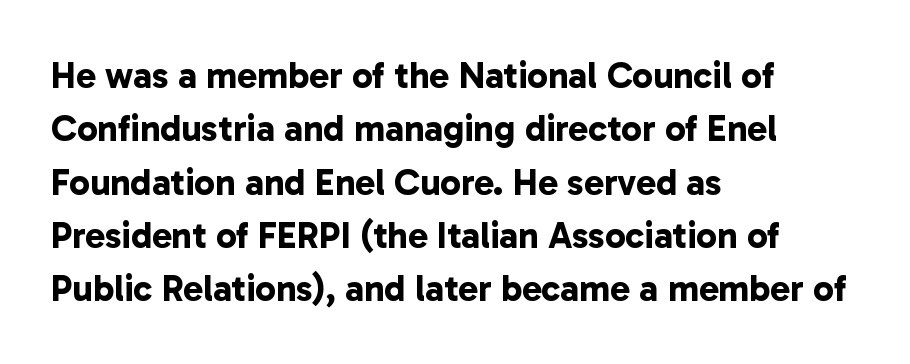
Q: Is the text bold? A: Yes.
Q: Is the typeface a serif or a sans-serif typeface? A: Sans-serif.
Q: Is the text underlined? A: No.
Q: How is the paragraph aligned? A: Left-aligned.
Q: Is the spacing between letters normal or unusually wide? A: Normal.
Q: Is the spacing between lines tight, normal or loose? A: Normal.
Q: Width (condensed, normal, or wide)? A: Normal.
Q: Stroke contrast? A: Low.
Q: x-height? A: Medium.
Q: Monospaced? A: No.
